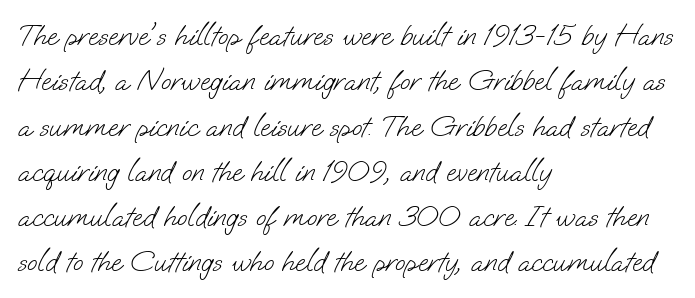
The image shows 30 px light sans-serif type; set left-aligned, normal line spacing (1.51x), normal letter spacing, not underlined; low stroke contrast and a small x-height.
